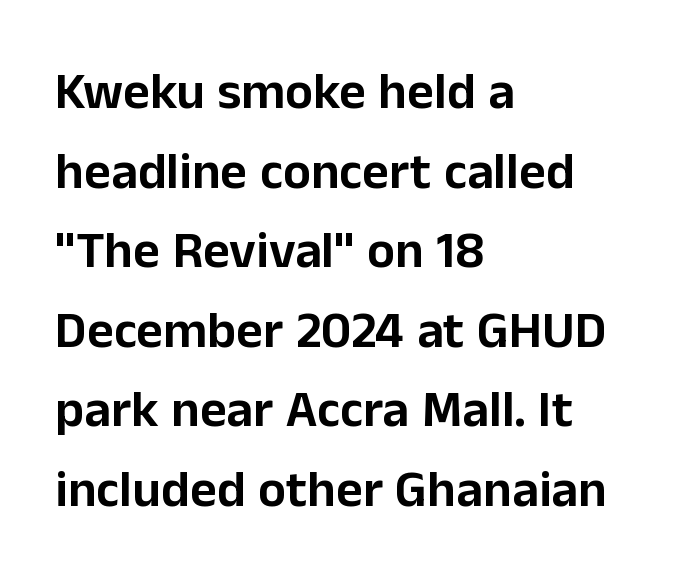
Q: Is the text italic (slanted)? A: No, it is upright.
Q: Is the typeface a serif or a sans-serif typeface? A: Sans-serif.
Q: Is the text underlined? A: No.
Q: How is the paragraph aligned? A: Left-aligned.
Q: Is the spacing between letters normal or unusually wide? A: Normal.
Q: Is the spacing between lines tight, normal or loose? A: Normal.
Q: Width (condensed, normal, or wide)? A: Normal.
Q: Stroke contrast? A: Low.
Q: x-height? A: Medium.
Q: Monospaced? A: No.
